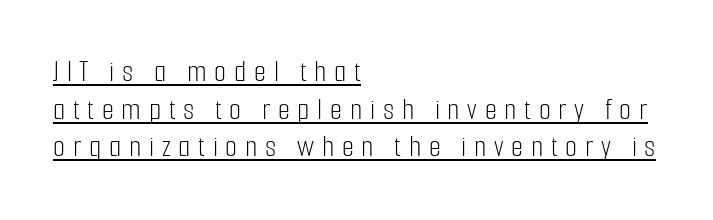
The image shows 31 px light, condensed sans-serif type, upright; set left-aligned, line spacing 1.21x, unusually wide letter spacing (+0.25 em), underlined; low stroke contrast and a medium x-height.
